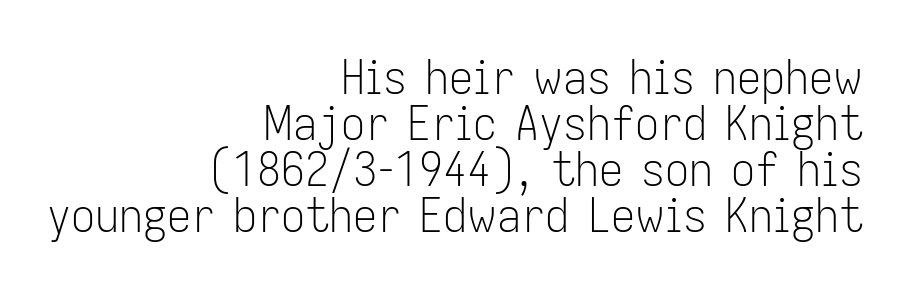
Q: Is the text bold? A: No.
Q: Is the text italic (slanted)? A: No, it is upright.
Q: Is the typeface a serif or a sans-serif typeface? A: Sans-serif.
Q: Is the text underlined? A: No.
Q: How is the paragraph aligned? A: Right-aligned.
Q: Is the spacing between letters normal or unusually wide? A: Normal.
Q: Is the spacing between lines tight, normal or loose? A: Tight.
Q: Width (condensed, normal, or wide)? A: Condensed.
Q: Stroke contrast? A: Low.
Q: x-height? A: Medium.
Q: Monospaced? A: No.
